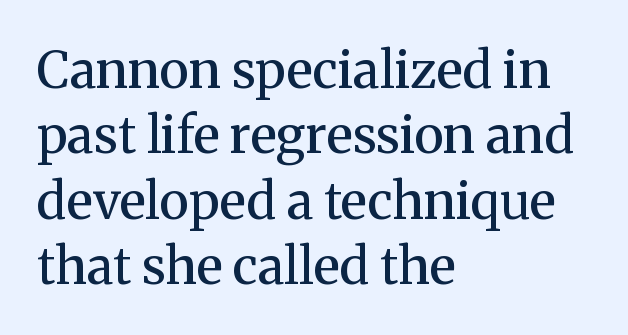
Q: Is the text bold? A: Semi-bold.
Q: Is the text italic (slanted)? A: No, it is upright.
Q: Is the typeface a serif or a sans-serif typeface? A: Serif.
Q: Is the text underlined? A: No.
Q: How is the paragraph aligned? A: Left-aligned.
Q: Is the spacing between letters normal or unusually wide? A: Normal.
Q: Is the spacing between lines tight, normal or loose? A: Normal.
Q: Width (condensed, normal, or wide)? A: Normal.
Q: Stroke contrast? A: Medium.
Q: x-height? A: Medium.
Q: Monospaced? A: No.
